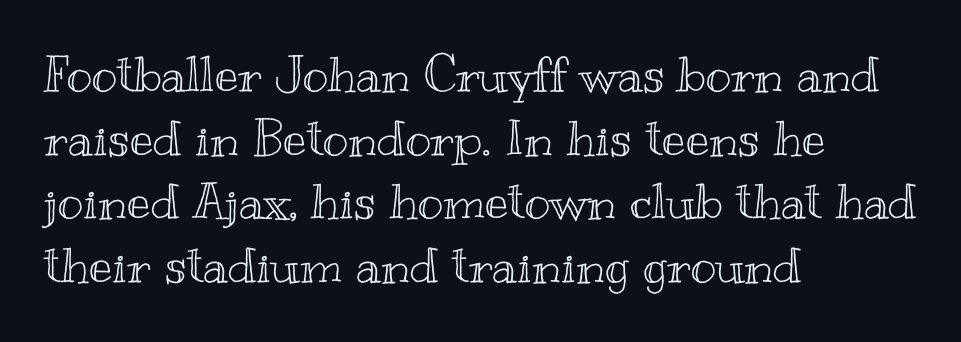
Q: Is the text italic (slanted)? A: No, it is upright.
Q: Is the text underlined? A: No.
Q: How is the paragraph aligned? A: Left-aligned.
Q: Is the spacing between letters normal or unusually wide? A: Normal.
Q: Is the spacing between lines tight, normal or loose? A: Normal.
Q: Width (condensed, normal, or wide)? A: Wide.
Q: x-height? A: Small.
Q: Monospaced? A: No.
